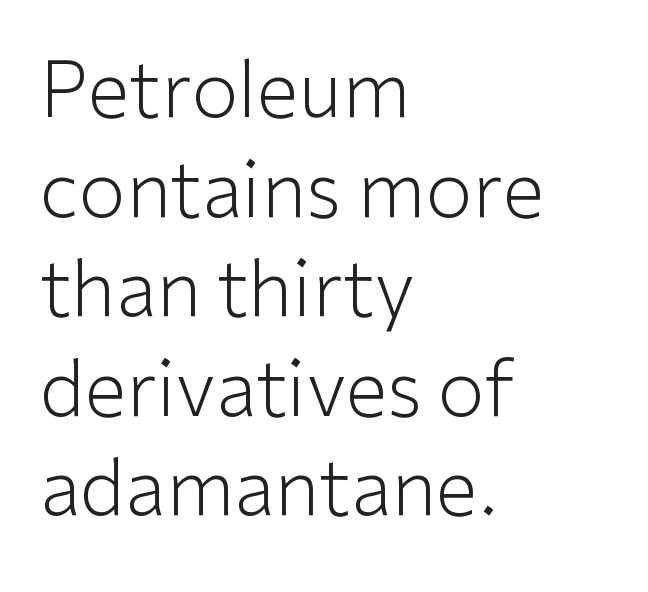
The image shows 76 px light sans-serif type, upright; set left-aligned, normal line spacing (1.31x), normal letter spacing, not underlined; low stroke contrast and a medium x-height.
